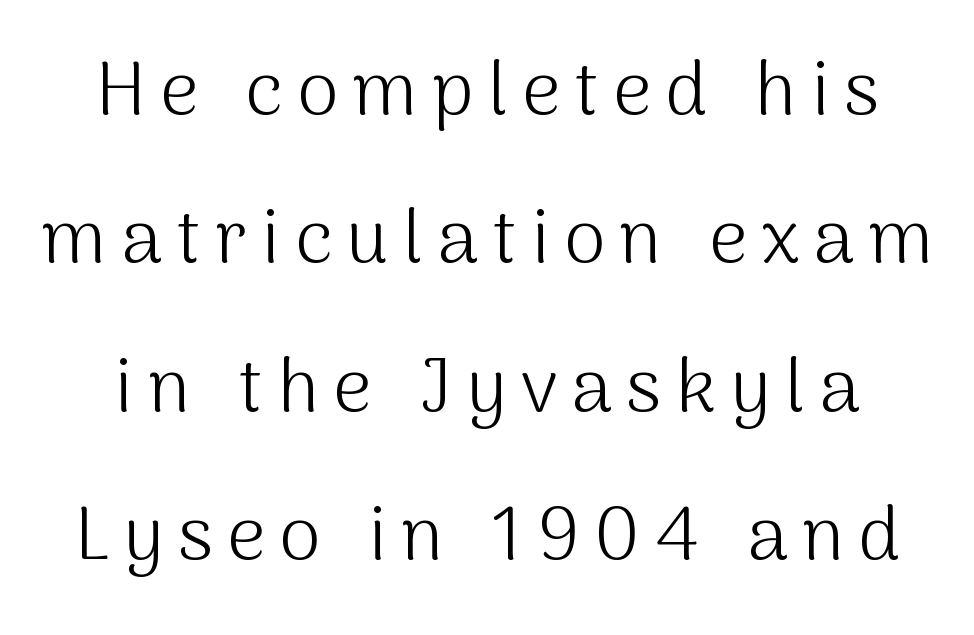
Q: Is the text bold? A: No.
Q: Is the text italic (slanted)? A: No, it is upright.
Q: Is the typeface a serif or a sans-serif typeface? A: Sans-serif.
Q: Is the text underlined? A: No.
Q: Is the spacing between lines tight, normal or loose? A: Loose.
Q: Width (condensed, normal, or wide)? A: Normal.
Q: Stroke contrast? A: Medium.
Q: x-height? A: Medium.
Q: Monospaced? A: No.
